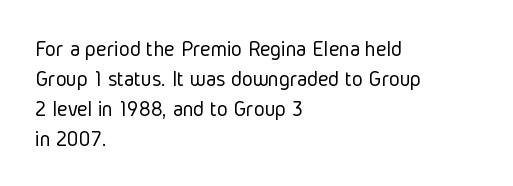
Q: Is the text bold? A: No.
Q: Is the text italic (slanted)? A: No, it is upright.
Q: Is the text underlined? A: No.
Q: How is the paragraph aligned? A: Left-aligned.
Q: Is the spacing between letters normal or unusually wide? A: Normal.
Q: Is the spacing between lines tight, normal or loose? A: Normal.
